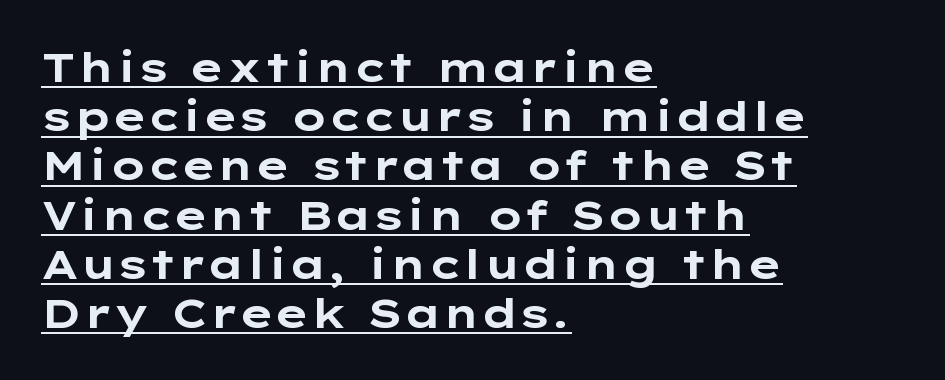
The image shows 41 px bold, wide sans-serif type, upright; set left-aligned, line spacing 1.2x, normal letter spacing, underlined; low stroke contrast and a medium x-height.
